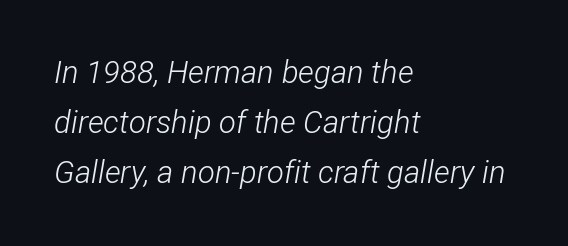
If you drew a line through each stem, it would be angled. If you drew a ruler down the left edge, every line would touch it. Is there much room between lines? A standard amount, neither cramped nor airy. Looks like regular typesetting: each glyph gets only the width it needs. The horizontal fit of the characters is conventional and even.
